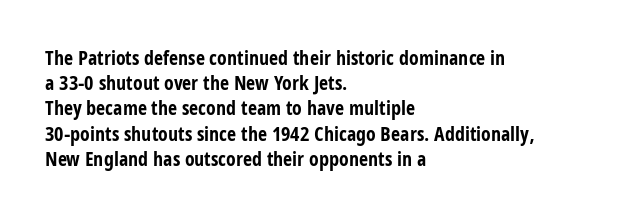
{"italic": "no", "bold": "yes", "underline": "no", "align": "left", "line_spacing": "normal", "line_spacing_ratio": 1.26, "letter_spacing": "normal", "letter_spacing_em": 0.0, "glyph_px": 20}
